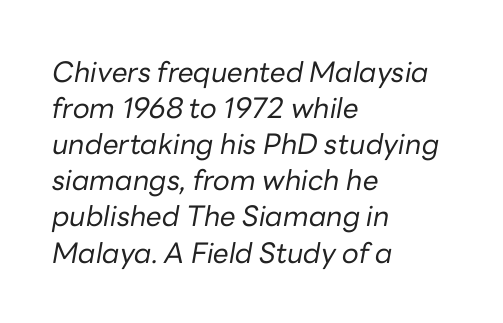
The image shows 28 px regular-weight type, italic (leaning right); set left-aligned, normal line spacing (1.29x), normal letter spacing, not underlined; low stroke contrast and a medium x-height.
